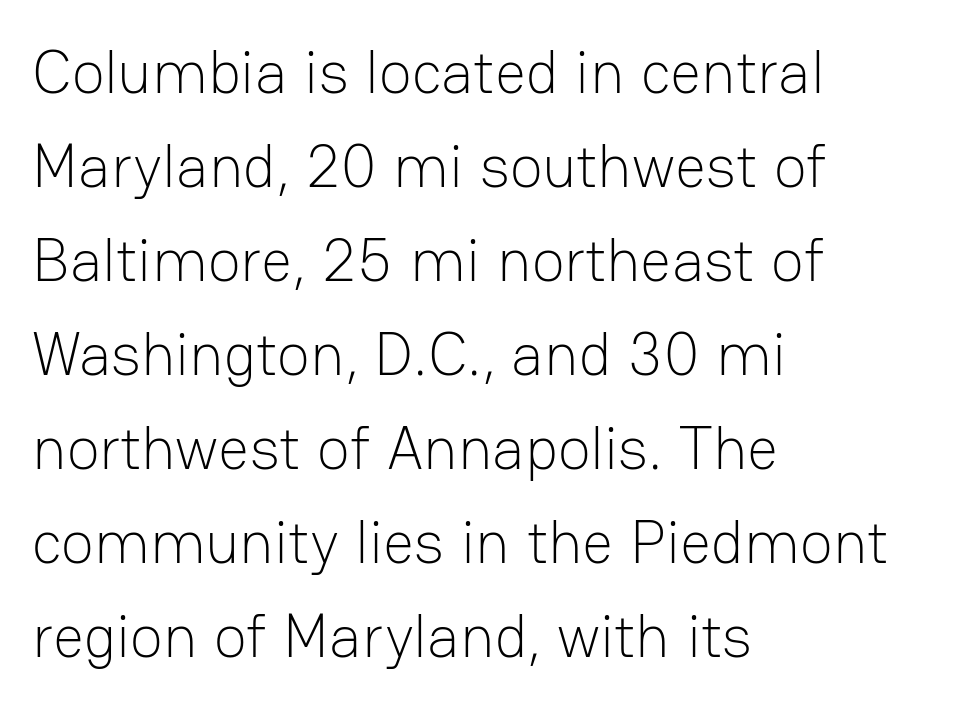
Q: Is the text bold? A: No.
Q: Is the text italic (slanted)? A: No, it is upright.
Q: Is the typeface a serif or a sans-serif typeface? A: Sans-serif.
Q: Is the text underlined? A: No.
Q: How is the paragraph aligned? A: Left-aligned.
Q: Is the spacing between letters normal or unusually wide? A: Normal.
Q: Is the spacing between lines tight, normal or loose? A: Normal.
Q: Width (condensed, normal, or wide)? A: Normal.
Q: Stroke contrast? A: Low.
Q: x-height? A: Medium.
Q: Monospaced? A: No.
